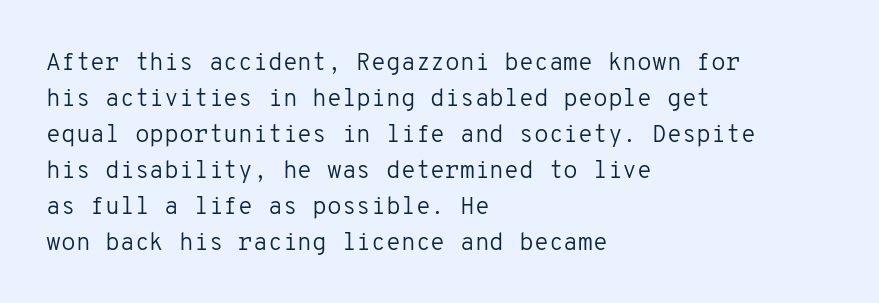
There is no visible air inserted between adjacent glyphs. The rendering anchors every line to the left-hand side. Counters stay open thanks to moderate or lighter strokes. Is there much room between lines? A standard amount, neither cramped nor airy. Type without underlining.
